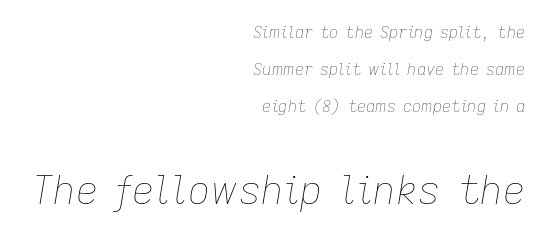
{"italic": "yes", "lean": "right", "slant_degrees": 9, "bold": "no", "weight": "thin", "width": "normal", "stroke_contrast": "low", "x_height": "medium", "monospaced": "no", "underline": "no", "align": "right", "line_spacing": "loose", "line_spacing_ratio": 2.32, "letter_spacing": "normal", "letter_spacing_em": 0.0, "larger_block": "second", "size_ratio": 2.44, "glyph_px": 39}
